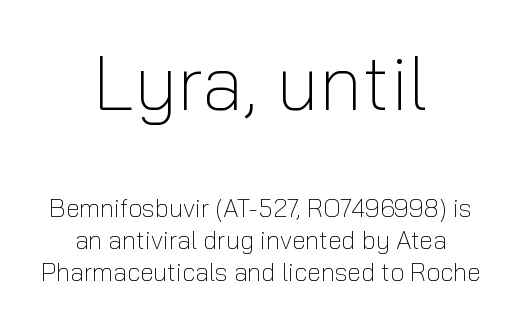
Q: Is the text bold? A: No.
Q: Is the text italic (slanted)? A: No, it is upright.
Q: Is the typeface a serif or a sans-serif typeface? A: Sans-serif.
Q: Is the text underlined? A: No.
Q: How is the paragraph aligned? A: Centered.
Q: Is the spacing between letters normal or unusually wide? A: Normal.
Q: Is the spacing between lines tight, normal or loose? A: Normal.
Q: Which block of text is set in a larger size, the first (top) or the second (bottom)? A: The first (top) one.
Q: Width (condensed, normal, or wide)? A: Normal.
Q: Stroke contrast? A: Low.
Q: x-height? A: Medium.
Q: Monospaced? A: No.
